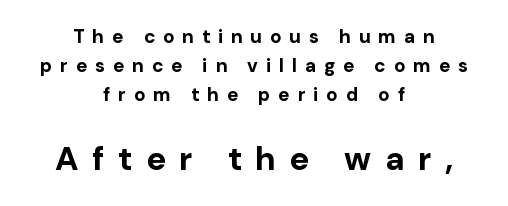
Students, note that the glyphs here are deliberately spaced far apart. These two chunks differ in scale, with the bottom chunk taking the larger measure. The rows are spaced the way most documents space them. Is this a fixed-width face? No — the glyphs have proportional, varying widths.
